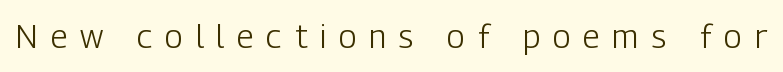
Q: Is the text bold? A: No.
Q: Is the text italic (slanted)? A: No, it is upright.
Q: Is the typeface a serif or a sans-serif typeface? A: Sans-serif.
Q: Is the text underlined? A: No.
Q: Is the spacing between letters normal or unusually wide? A: Unusually wide.
Q: Width (condensed, normal, or wide)? A: Condensed.
Q: Stroke contrast? A: Low.
Q: x-height? A: Medium.
Q: Monospaced? A: No.
